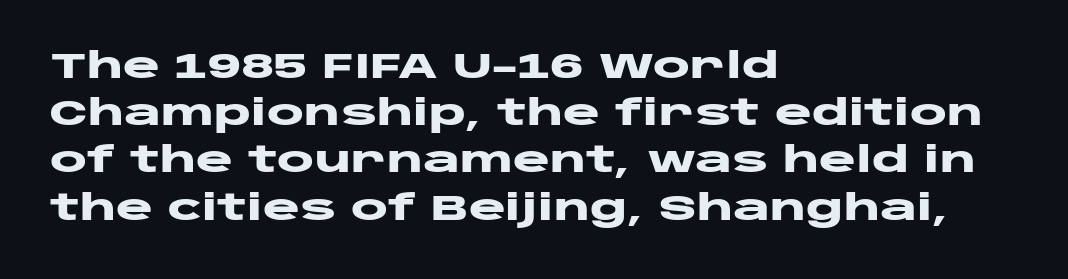
Q: Is the text bold? A: Yes.
Q: Is the text italic (slanted)? A: No, it is upright.
Q: Is the typeface a serif or a sans-serif typeface? A: Sans-serif.
Q: Is the text underlined? A: No.
Q: How is the paragraph aligned? A: Left-aligned.
Q: Is the spacing between letters normal or unusually wide? A: Normal.
Q: Is the spacing between lines tight, normal or loose? A: Normal.
Q: Width (condensed, normal, or wide)? A: Wide.
Q: Stroke contrast? A: Low.
Q: x-height? A: Large.
Q: Monospaced? A: No.
